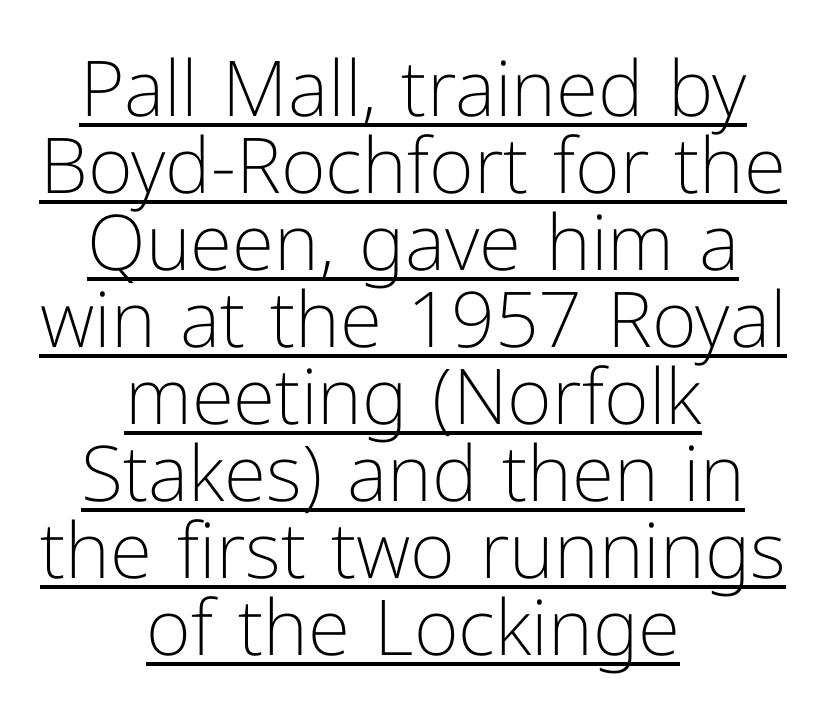
The image shows 77 px light sans-serif type, upright; set centered, tight line spacing (1.0x), normal letter spacing, underlined; low stroke contrast and a medium x-height.
